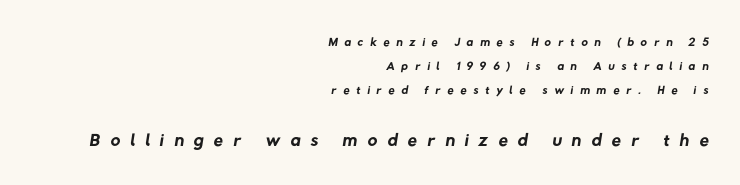
Q: Is the text bold? A: No.
Q: Is the text underlined? A: No.
Q: How is the paragraph aligned? A: Right-aligned.
Q: Is the spacing between letters normal or unusually wide? A: Unusually wide.
Q: Is the spacing between lines tight, normal or loose? A: Normal.
Q: Which block of text is set in a larger size, the first (top) or the second (bottom)? A: The second (bottom) one.
